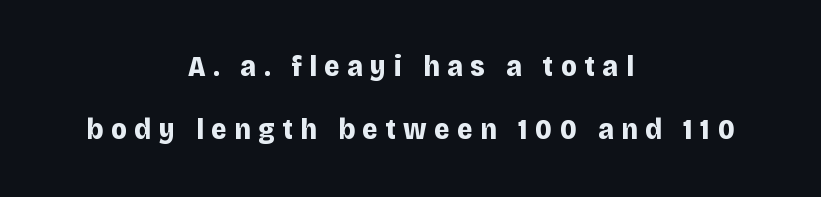
Q: Is the text bold? A: Yes.
Q: Is the text italic (slanted)? A: No, it is upright.
Q: Is the typeface a serif or a sans-serif typeface? A: Sans-serif.
Q: Is the text underlined? A: No.
Q: How is the paragraph aligned? A: Centered.
Q: Is the spacing between letters normal or unusually wide? A: Unusually wide.
Q: Is the spacing between lines tight, normal or loose? A: Loose.
Q: Width (condensed, normal, or wide)? A: Normal.
Q: Stroke contrast? A: Low.
Q: x-height? A: Large.
Q: Monospaced? A: No.
